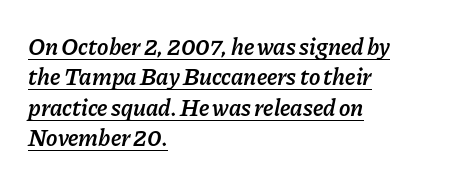
The image shows 24 px text type, italic (leaning right); set left-aligned, normal line spacing (1.27x), normal letter spacing, underlined.
